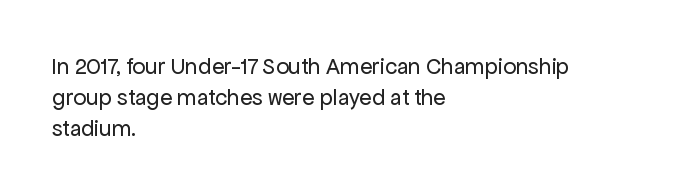
Q: Is the text bold? A: No.
Q: Is the text italic (slanted)? A: No, it is upright.
Q: Is the text underlined? A: No.
Q: How is the paragraph aligned? A: Left-aligned.
Q: Is the spacing between letters normal or unusually wide? A: Normal.
Q: Is the spacing between lines tight, normal or loose? A: Normal.
